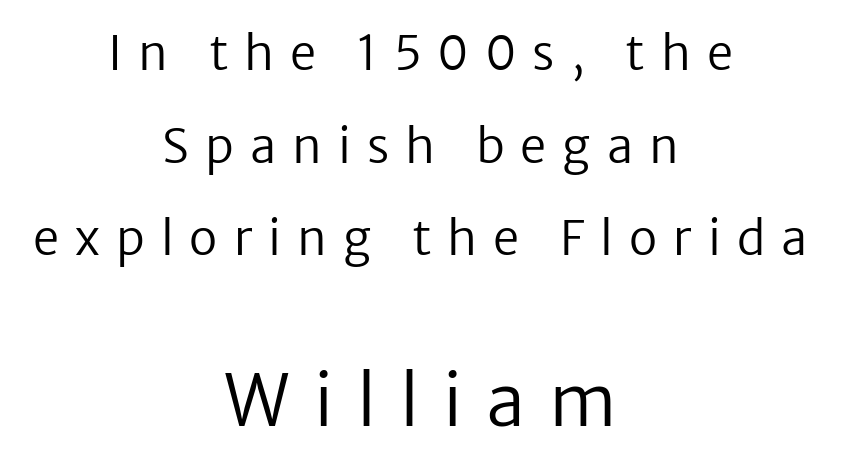
One-word summary of the alignment: center. The strokes carry an ordinary text weight at most. The letters advance in unequal steps, a hallmark of proportional type. If you squint, the bottom block still reads clearly — it's the larger of the two. Lines of text with bare space underneath.
